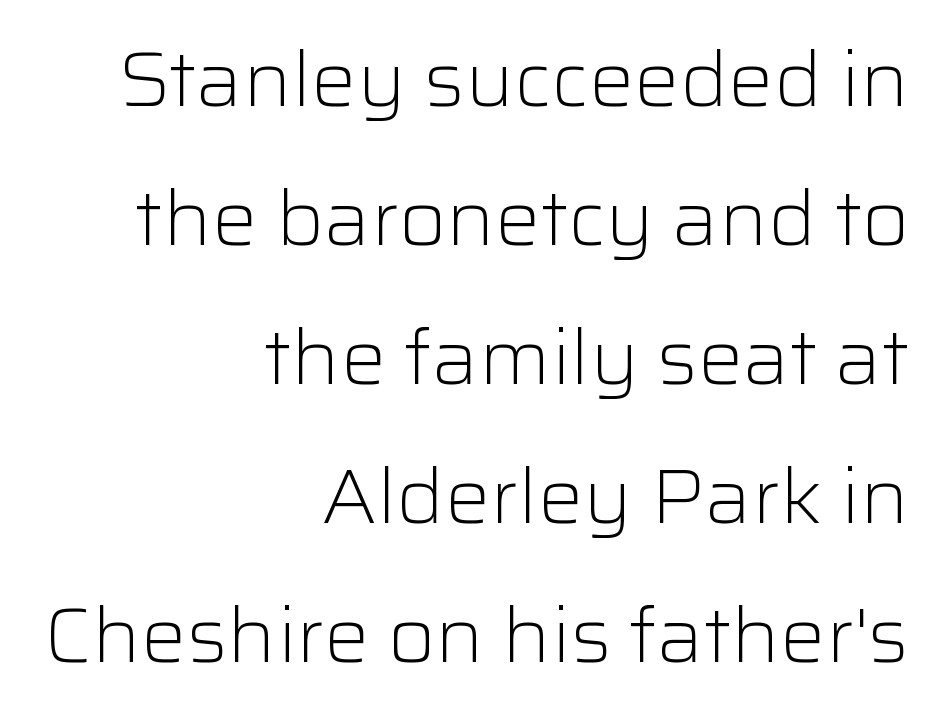
Looks like regular typesetting: each glyph gets only the width it needs. Reading down the block, your eye finds every line finishing at a fixed right position. Between one letter and the next there's only the usual sliver of space. Weight class: somewhere from thin through regular. The foot of each line stays bare and open. Does the type have serifs? No, each stem ends abruptly.
